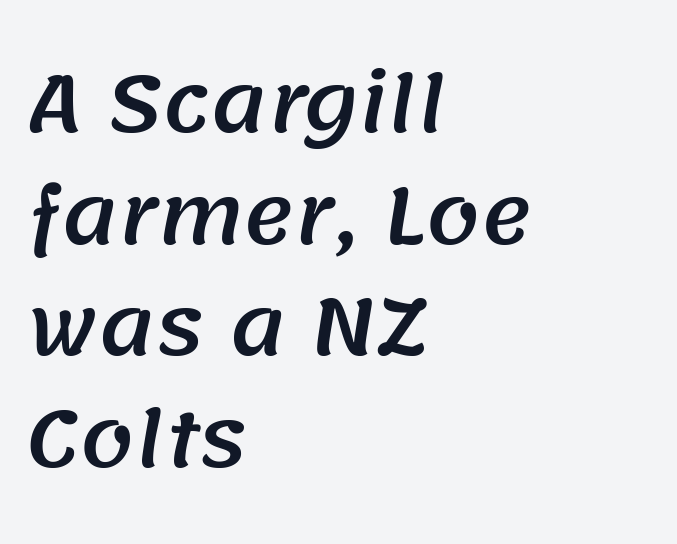
{"serif": "no", "width": "normal", "stroke_contrast": "medium", "x_height": "large", "monospaced": "no", "underline": "no", "align": "left", "line_spacing": "normal", "line_spacing_ratio": 1.45, "letter_spacing": "normal", "letter_spacing_em": 0.0, "glyph_px": 77}
